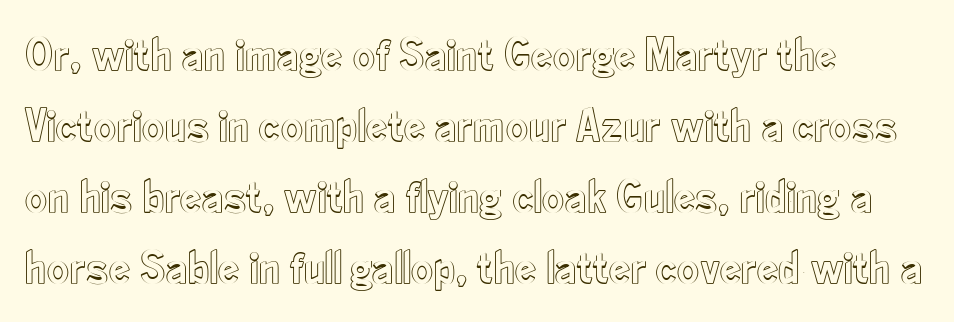
The image shows 48 px condensed type, upright; set left-aligned, normal line spacing (1.48x), normal letter spacing, not underlined; a small x-height.
